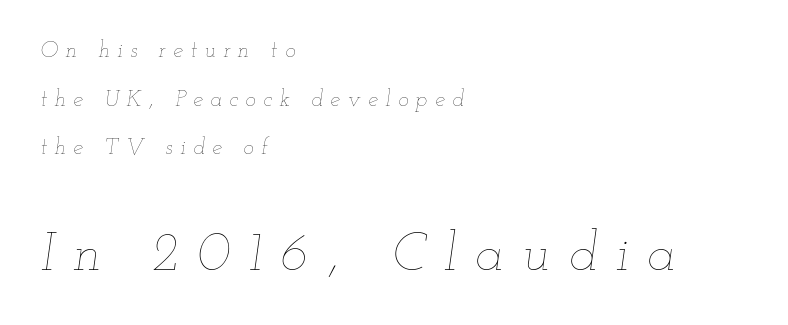
No heavy texture on the line: the type isn't bold. The glyphs look as if they've been sheared to an angle. The passage is arranged the way most books set body copy — flush left. Rows of type keep a wide berth in the vertical direction. You could not count columns in this text — the font is proportionally spaced.
